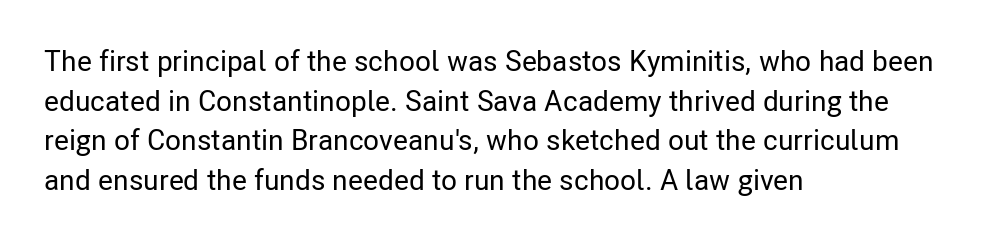
{"serif": "no", "italic": "no", "width": "condensed", "stroke_contrast": "low", "x_height": "medium", "monospaced": "no", "underline": "no", "align": "left", "line_spacing": "normal", "line_spacing_ratio": 1.37, "letter_spacing": "normal", "letter_spacing_em": 0.0, "glyph_px": 29}
